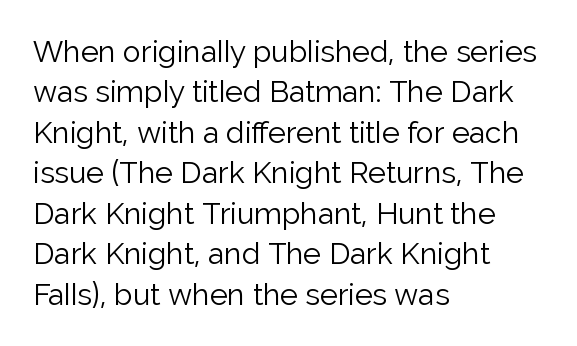
The image shows 30 px light sans-serif type, upright; set left-aligned, normal line spacing (1.35x), normal letter spacing, not underlined; low stroke contrast and a medium x-height.
